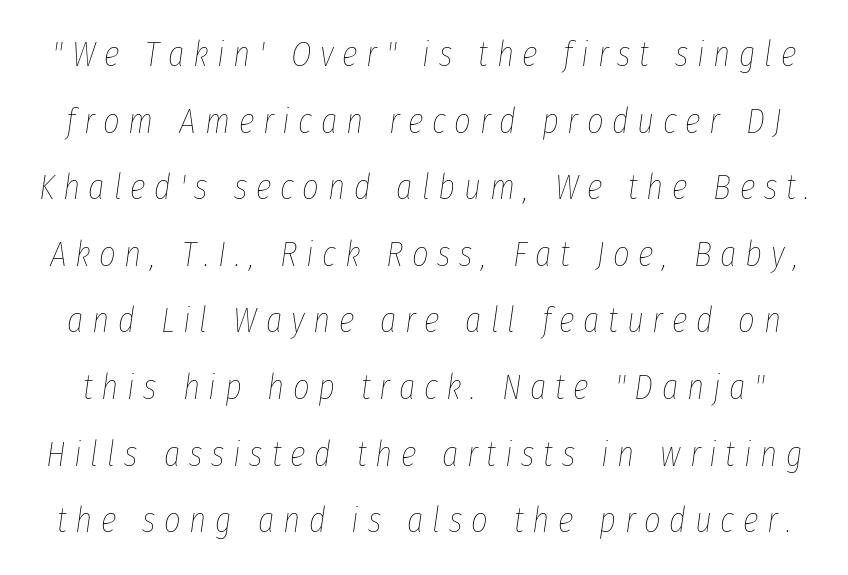
The image shows 36 px thin, condensed type, italic (leaning right); set line spacing 1.85x, unusually wide letter spacing (+0.24 em), not underlined; low stroke contrast and a medium x-height.
